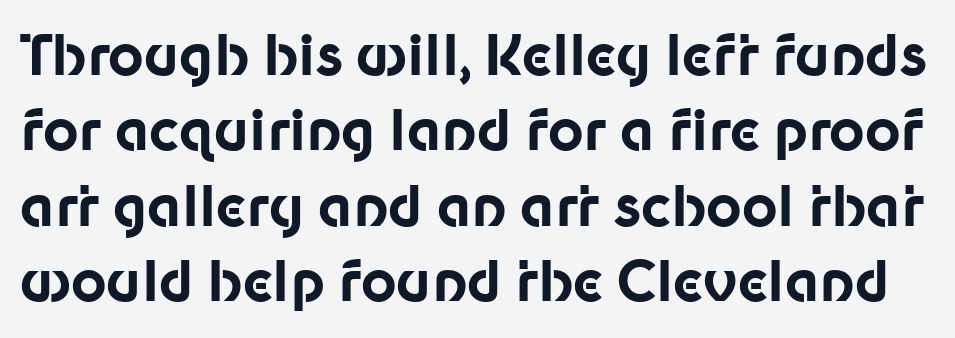
{"serif": "no", "italic": "no", "bold": "yes", "weight": "bold", "width": "normal", "stroke_contrast": "low", "x_height": "medium", "monospaced": "no", "underline": "no", "line_spacing": "normal", "line_spacing_ratio": 1.37, "letter_spacing": "normal", "letter_spacing_em": 0.0, "glyph_px": 55}
